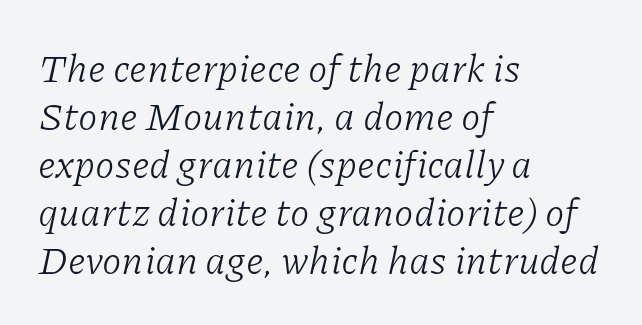
Is the letter spacing exaggerated? No — it looks like the ordinary default. Are there feet on the stems? There are — it's a serif. Character widths vary here, with narrow letters taking less room than wide ones. These lines are set flush left with a ragged right edge. Heft: none added — not bold.
